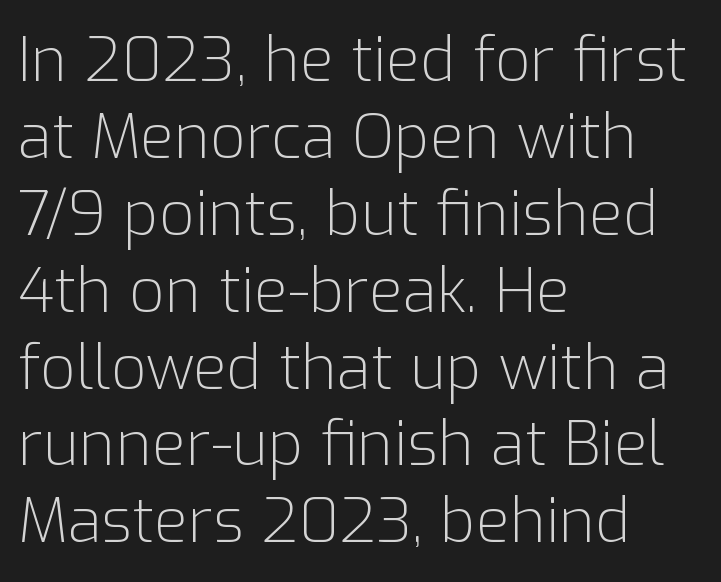
Q: Is the text bold? A: No.
Q: Is the text italic (slanted)? A: No, it is upright.
Q: Is the typeface a serif or a sans-serif typeface? A: Sans-serif.
Q: Is the text underlined? A: No.
Q: How is the paragraph aligned? A: Left-aligned.
Q: Is the spacing between letters normal or unusually wide? A: Normal.
Q: Width (condensed, normal, or wide)? A: Normal.
Q: Stroke contrast? A: Low.
Q: x-height? A: Medium.
Q: Monospaced? A: No.
